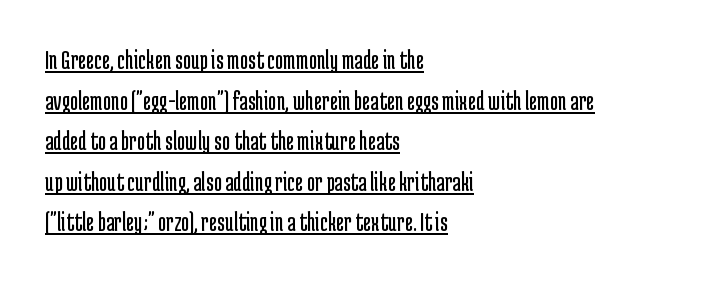
The image shows 28 px regular-weight, condensed sans-serif type, upright; set left-aligned, normal line spacing (1.45x), normal letter spacing, underlined; low stroke contrast and a medium x-height.
